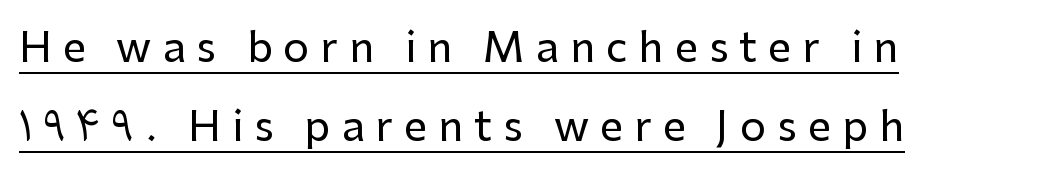
The image shows 41 px sans-serif type, upright; set left-aligned, loose line spacing (1.93x), unusually wide letter spacing (+0.27 em), underlined; low stroke contrast and a medium x-height.
